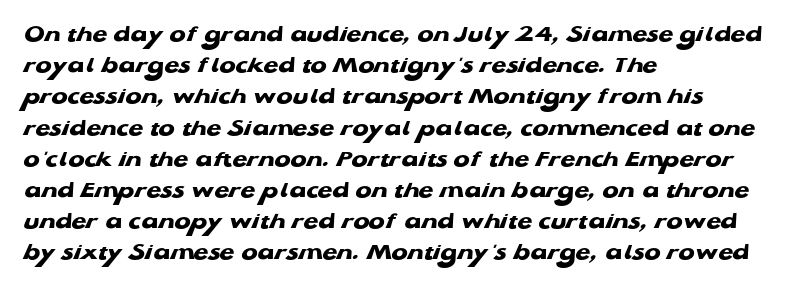
The image shows 24 px bold type; set left-aligned, normal line spacing (1.3x), normal letter spacing, not underlined.
